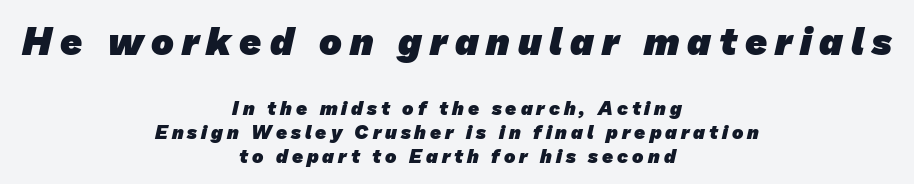
Q: Is the text bold? A: Yes.
Q: Is the typeface a serif or a sans-serif typeface? A: Sans-serif.
Q: Is the text underlined? A: No.
Q: How is the paragraph aligned? A: Centered.
Q: Is the spacing between letters normal or unusually wide? A: Unusually wide.
Q: Is the spacing between lines tight, normal or loose? A: Normal.
Q: Which block of text is set in a larger size, the first (top) or the second (bottom)? A: The first (top) one.
Q: Width (condensed, normal, or wide)? A: Normal.
Q: Stroke contrast? A: Low.
Q: x-height? A: Medium.
Q: Monospaced? A: No.
